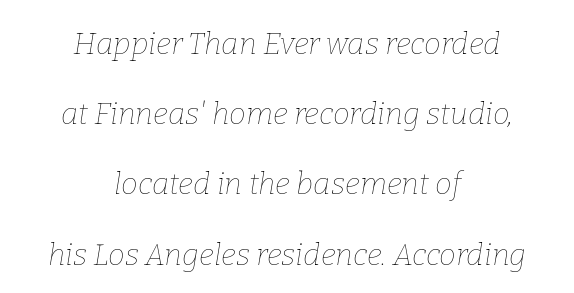
Q: Is the text bold? A: No.
Q: Is the text italic (slanted)? A: Yes, it leans right by about 9 degrees.
Q: Is the text underlined? A: No.
Q: How is the paragraph aligned? A: Centered.
Q: Is the spacing between letters normal or unusually wide? A: Normal.
Q: Is the spacing between lines tight, normal or loose? A: Loose.
Q: Width (condensed, normal, or wide)? A: Normal.
Q: Stroke contrast? A: Low.
Q: x-height? A: Medium.
Q: Monospaced? A: No.
